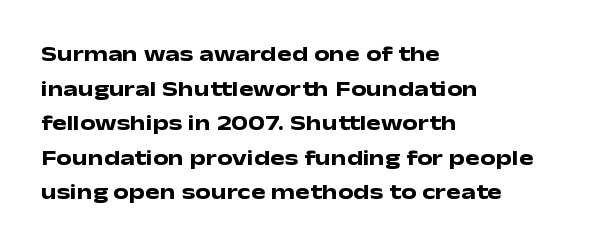
This sample uses an upright cut, with every glyph sitting square on the baseline. Whoever set this chose a conventional vertical rhythm. Students, note that the glyphs here touch the page at normal intervals. Strokes here are thick enough to call this a true bold.
